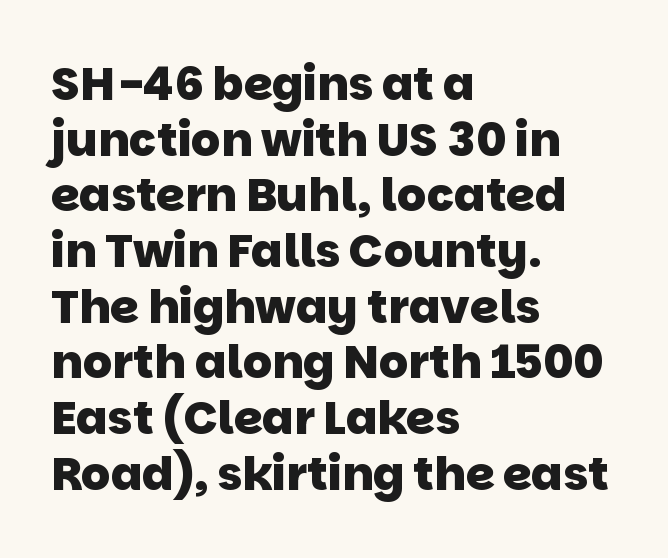
The image shows 46 px heavy sans-serif type; set left-aligned, line spacing 1.21x, normal letter spacing, not underlined; low stroke contrast and a large x-height.
